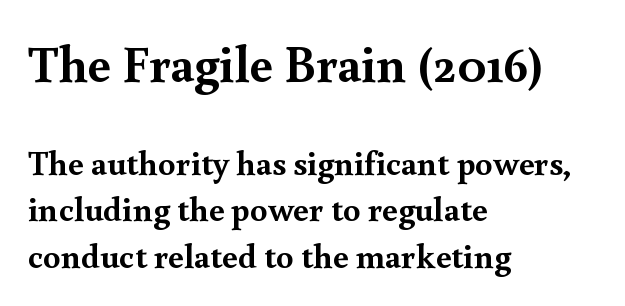
Q: Is the text bold? A: Yes.
Q: Is the text italic (slanted)? A: No, it is upright.
Q: Is the typeface a serif or a sans-serif typeface? A: Serif.
Q: Is the text underlined? A: No.
Q: How is the paragraph aligned? A: Left-aligned.
Q: Is the spacing between letters normal or unusually wide? A: Normal.
Q: Is the spacing between lines tight, normal or loose? A: Normal.
Q: Which block of text is set in a larger size, the first (top) or the second (bottom)? A: The first (top) one.
Q: Width (condensed, normal, or wide)? A: Normal.
Q: x-height? A: Small.
Q: Monospaced? A: No.
